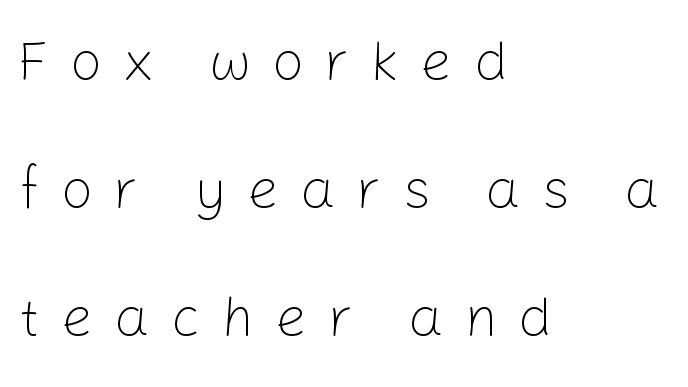
{"serif": "no", "italic": "no", "bold": "no", "weight": "light", "width": "normal", "stroke_contrast": "low", "x_height": "medium", "monospaced": "no", "underline": "no", "align": "left", "line_spacing": "loose", "line_spacing_ratio": 2.29, "letter_spacing": "wide", "letter_spacing_em": 0.37, "glyph_px": 56}
